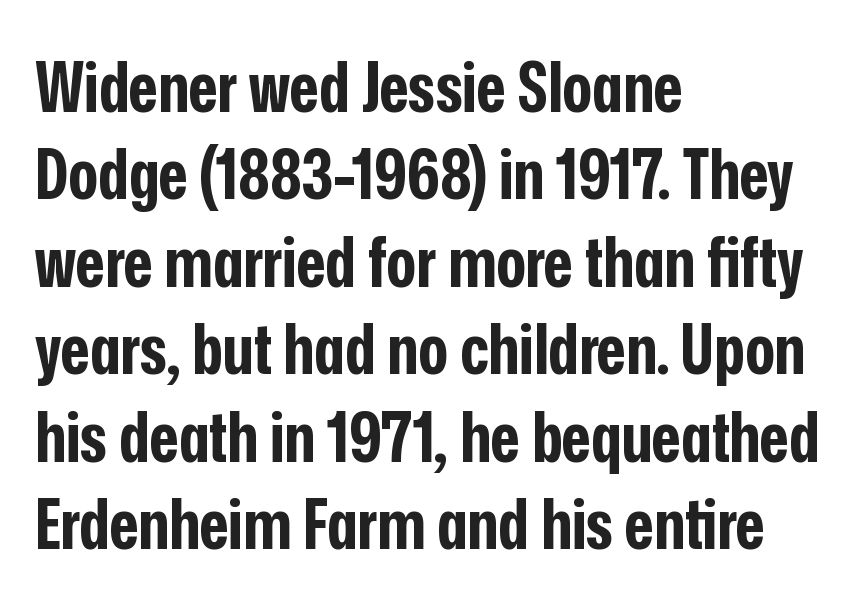
The lettering stays uniformly vertical, giving the passage a roman look. The type is set solid horizontally, with unmodified tracking. This sample has the flowing, uneven cadence of proportional lettering. Note: no serifs on the glyphs.
